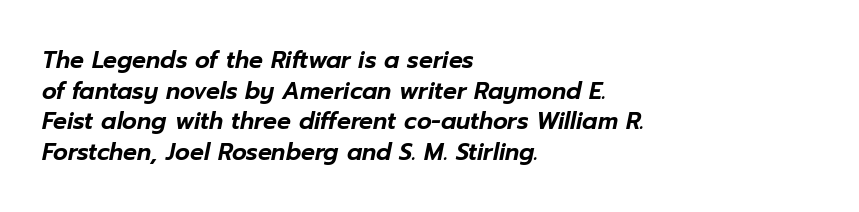
The image shows 23 px text type, italic (leaning right); set left-aligned, normal line spacing (1.33x), normal letter spacing, not underlined.
